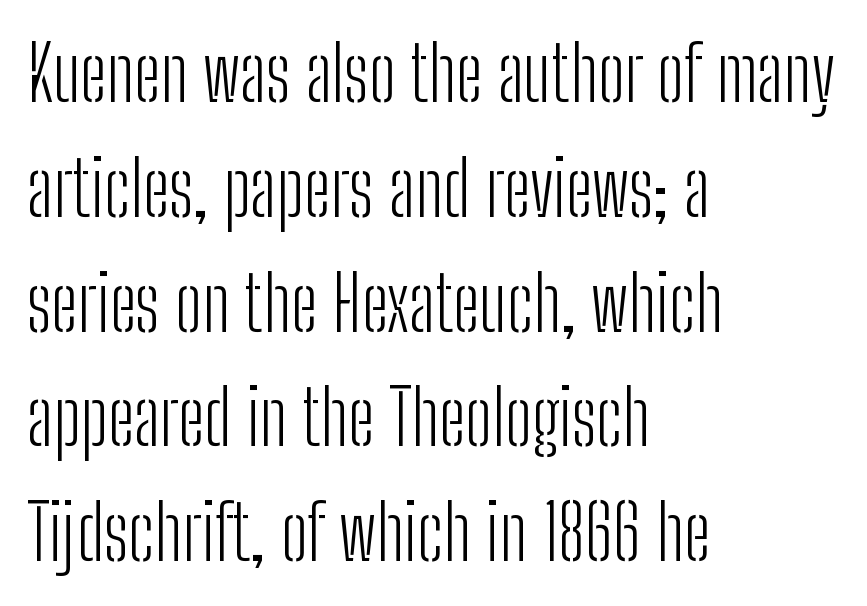
{"serif": "no", "italic": "no", "bold": "no", "weight": "light", "width": "condensed", "stroke_contrast": "low", "x_height": "medium", "monospaced": "no", "underline": "no", "align": "left", "line_spacing": "normal", "line_spacing_ratio": 1.51, "letter_spacing": "normal", "letter_spacing_em": 0.0, "glyph_px": 76}
